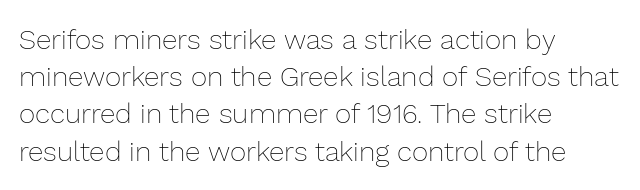
{"italic": "no", "bold": "no", "weight": "thin", "width": "normal", "stroke_contrast": "low", "x_height": "medium", "monospaced": "no", "underline": "no", "align": "left", "line_spacing": "normal", "line_spacing_ratio": 1.33, "letter_spacing": "normal", "letter_spacing_em": 0.0, "glyph_px": 28}
